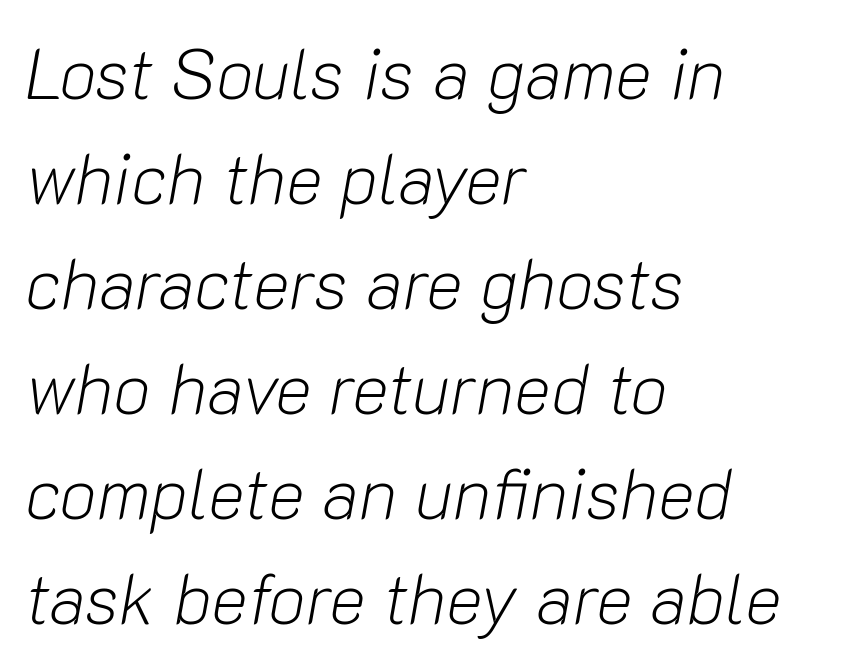
Q: Is the text bold? A: No.
Q: Is the text italic (slanted)? A: Yes, it leans right by about 10 degrees.
Q: Is the text underlined? A: No.
Q: How is the paragraph aligned? A: Left-aligned.
Q: Is the spacing between letters normal or unusually wide? A: Normal.
Q: Is the spacing between lines tight, normal or loose? A: Normal.
Q: Width (condensed, normal, or wide)? A: Normal.
Q: Stroke contrast? A: Low.
Q: x-height? A: Medium.
Q: Monospaced? A: No.
